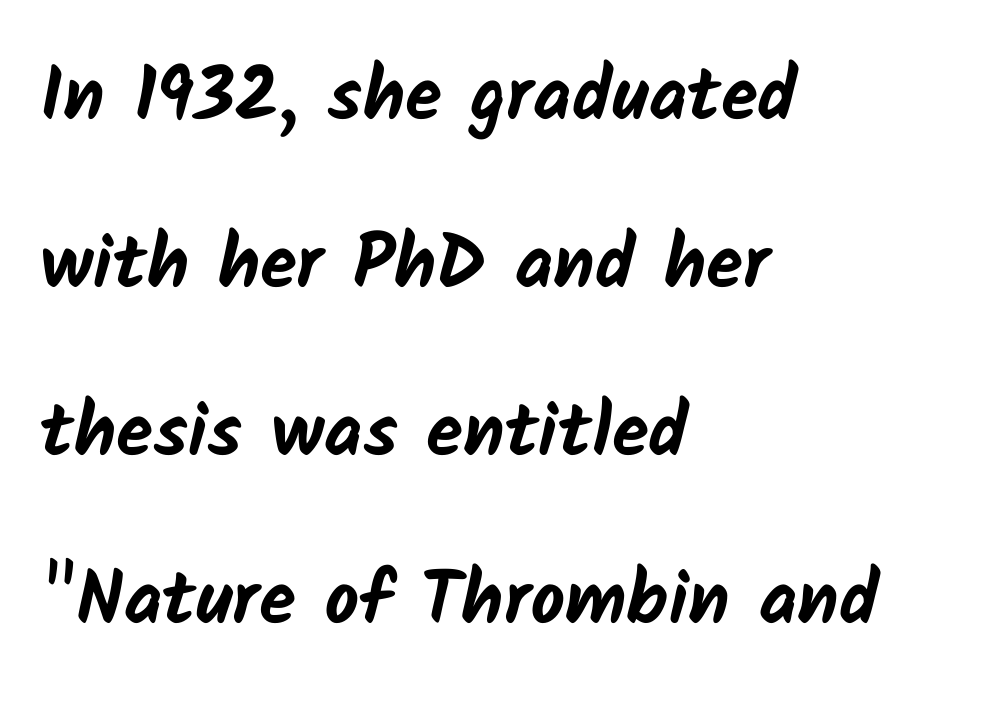
Here the designer chose a conventional face with non-uniform glyph widths. The text block is weighted toward the left margin, trailing off unevenly rightward. The characters look thick and weighty, a clear bold. The face used here is a sans, in the tradition of grotesques and geometrics. The glyphs are unaccompanied by any horizontal stroke below them. Default kerning and tracking; the words read as compact shapes.
